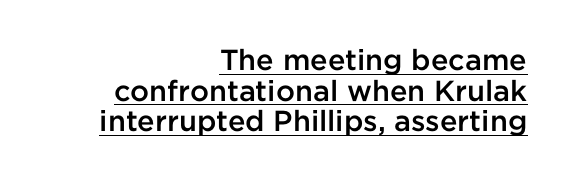
Q: Is the text bold? A: Semi-bold.
Q: Is the text italic (slanted)? A: No, it is upright.
Q: Is the typeface a serif or a sans-serif typeface? A: Sans-serif.
Q: Is the text underlined? A: Yes.
Q: How is the paragraph aligned? A: Right-aligned.
Q: Is the spacing between letters normal or unusually wide? A: Normal.
Q: Is the spacing between lines tight, normal or loose? A: Tight.
Q: Width (condensed, normal, or wide)? A: Normal.
Q: Stroke contrast? A: Low.
Q: x-height? A: Medium.
Q: Monospaced? A: No.
